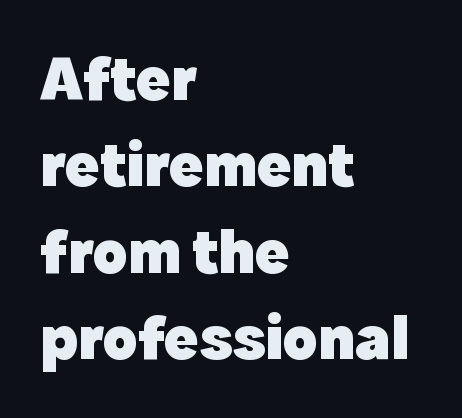
{"serif": "no", "italic": "no", "bold": "yes", "weight": "heavy", "width": "normal", "x_height": "medium", "monospaced": "no", "underline": "no", "align": "left", "line_spacing": "normal", "line_spacing_ratio": 1.35, "letter_spacing": "normal", "letter_spacing_em": 0.0, "glyph_px": 64}
